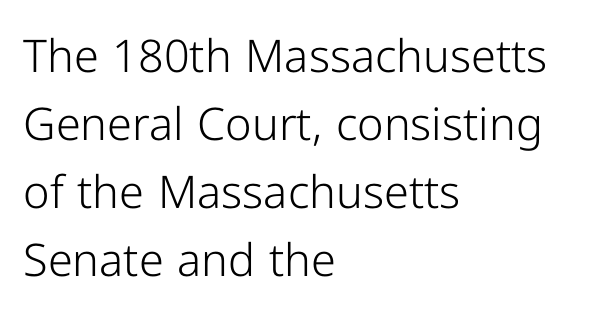
Q: Is the text bold? A: No.
Q: Is the text italic (slanted)? A: No, it is upright.
Q: Is the typeface a serif or a sans-serif typeface? A: Sans-serif.
Q: Is the text underlined? A: No.
Q: How is the paragraph aligned? A: Left-aligned.
Q: Is the spacing between letters normal or unusually wide? A: Normal.
Q: Is the spacing between lines tight, normal or loose? A: Normal.
Q: Width (condensed, normal, or wide)? A: Normal.
Q: Stroke contrast? A: Low.
Q: x-height? A: Medium.
Q: Monospaced? A: No.
